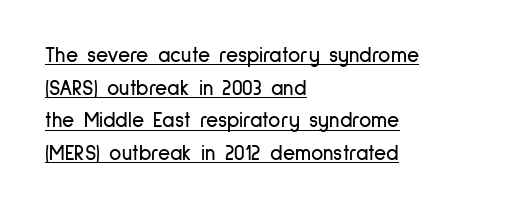
Is there much room between lines? A standard amount, neither cramped nor airy. The lines in this sample share a left origin and differ only in where they stop. The glyphs are accompanied by a horizontal stroke just below them. The rendering keeps characters at their native spacing. Nope, not italic — everything's standing straight.
